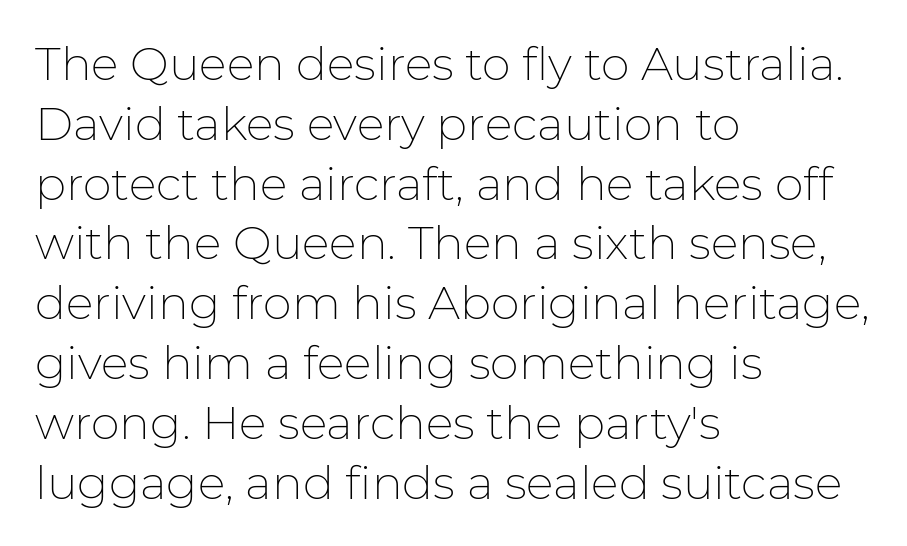
Q: Is the text bold? A: No.
Q: Is the text italic (slanted)? A: No, it is upright.
Q: Is the typeface a serif or a sans-serif typeface? A: Sans-serif.
Q: Is the text underlined? A: No.
Q: How is the paragraph aligned? A: Left-aligned.
Q: Is the spacing between letters normal or unusually wide? A: Normal.
Q: Is the spacing between lines tight, normal or loose? A: Normal.
Q: Width (condensed, normal, or wide)? A: Normal.
Q: Stroke contrast? A: Low.
Q: x-height? A: Medium.
Q: Monospaced? A: No.
